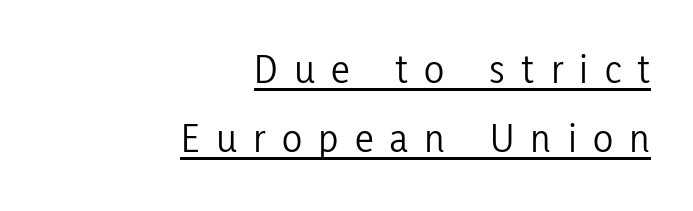
Loose tracking; the words dissolve into strings of separated letters. Spacing verdict: proportional, widths tailored to each character. Notice how the passage keeps a crisp vertical edge on the right only. The specimen includes a rule beneath the text block's lines. Students, observe: this is what conventionally led text looks like. Characters remain perfectly vertical along every line.
